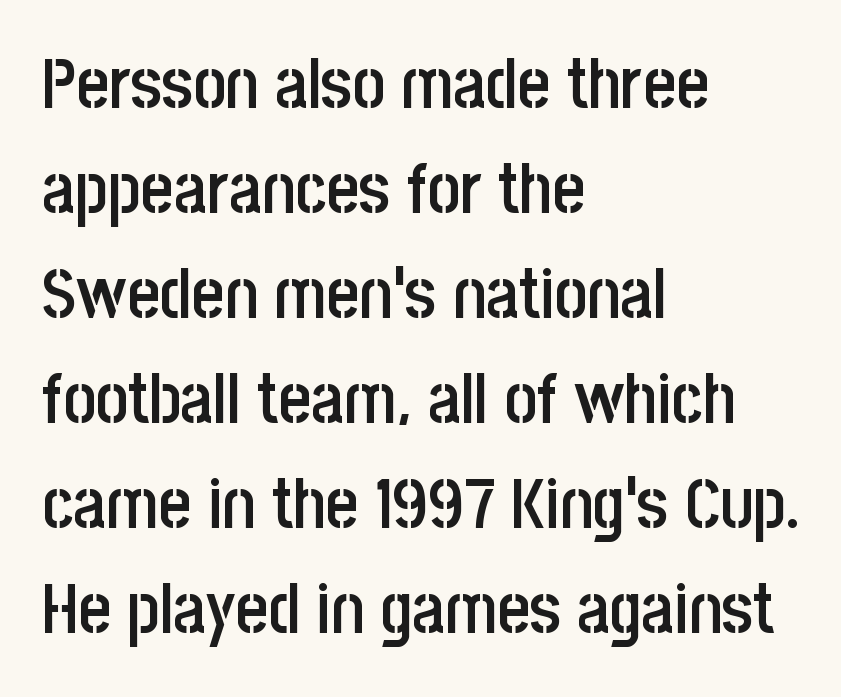
Does the lettering tilt? It doesn't — this is upright. Quick note: underline off. The font family rendered here belongs to the sans-serif group. Each glyph is drawn with semibold strokes, heavier than normal yet not fully bold. What stands out about the letter spacing? Nothing — it is the standard amount. Quick note: interline space is typical.
